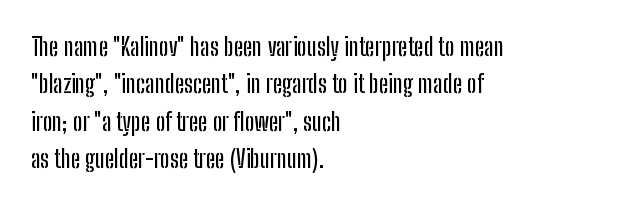
Q: Is the text italic (slanted)? A: No, it is upright.
Q: Is the text underlined? A: No.
Q: How is the paragraph aligned? A: Left-aligned.
Q: Is the spacing between letters normal or unusually wide? A: Normal.
Q: Is the spacing between lines tight, normal or loose? A: Normal.
